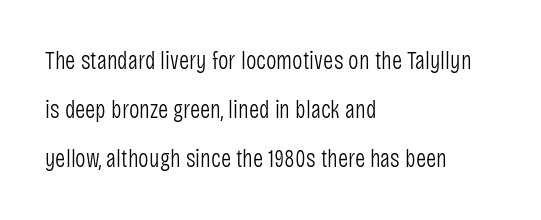
{"italic": "no", "bold": "no", "underline": "no", "align": "left", "line_spacing": "loose", "line_spacing_ratio": 1.97, "letter_spacing": "normal", "letter_spacing_em": 0.0, "glyph_px": 25}
